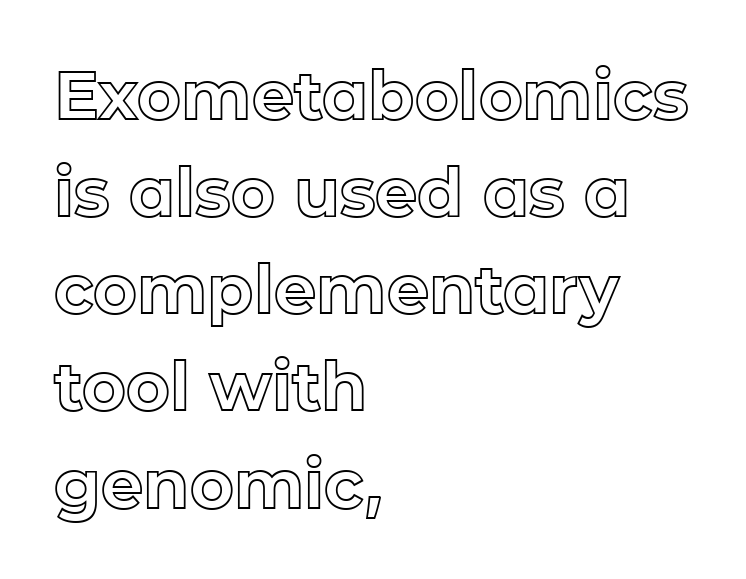
{"italic": "no", "width": "normal", "x_height": "medium", "monospaced": "no", "underline": "no", "align": "left", "line_spacing": "normal", "line_spacing_ratio": 1.45, "letter_spacing": "normal", "letter_spacing_em": 0.0, "glyph_px": 67}
